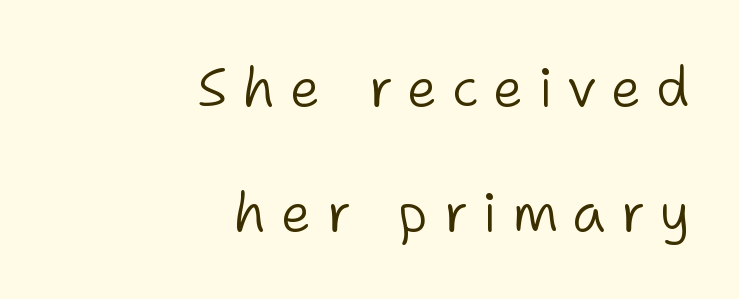
You could not count columns in this text — the font is proportionally spaced. Casual observation: everything's shoved over to the right. I'd call this a sans setting — the letters go barefoot. If you measured baseline to baseline, you'd find a long distance.
